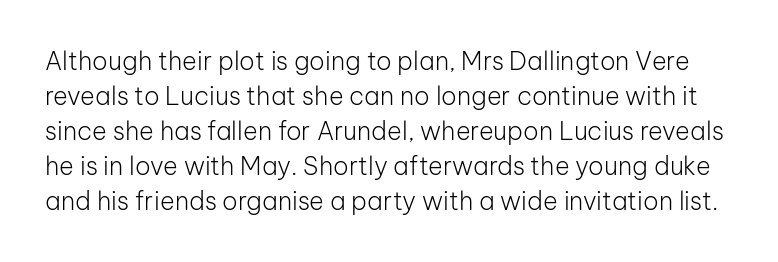
Q: Is the text bold? A: No.
Q: Is the text italic (slanted)? A: No, it is upright.
Q: Is the text underlined? A: No.
Q: Is the spacing between letters normal or unusually wide? A: Normal.
Q: Is the spacing between lines tight, normal or loose? A: Normal.
